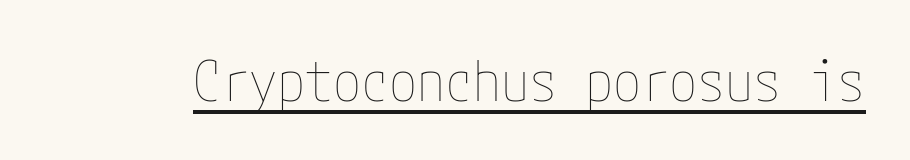
{"italic": "no", "bold": "no", "weight": "thin", "width": "condensed", "stroke_contrast": "low", "x_height": "medium", "underline": "yes", "letter_spacing": "normal", "letter_spacing_em": 0.0, "glyph_px": 56}
